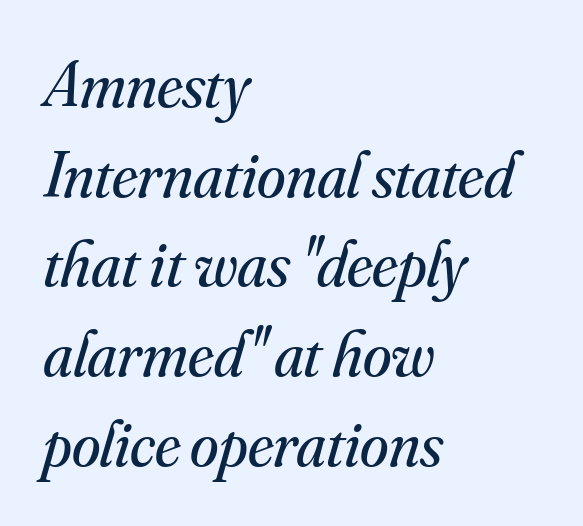
The image shows 65 px regular-weight serif type, italic (leaning right); set left-aligned, normal line spacing (1.38x), normal letter spacing, not underlined; medium stroke contrast and a small x-height.
